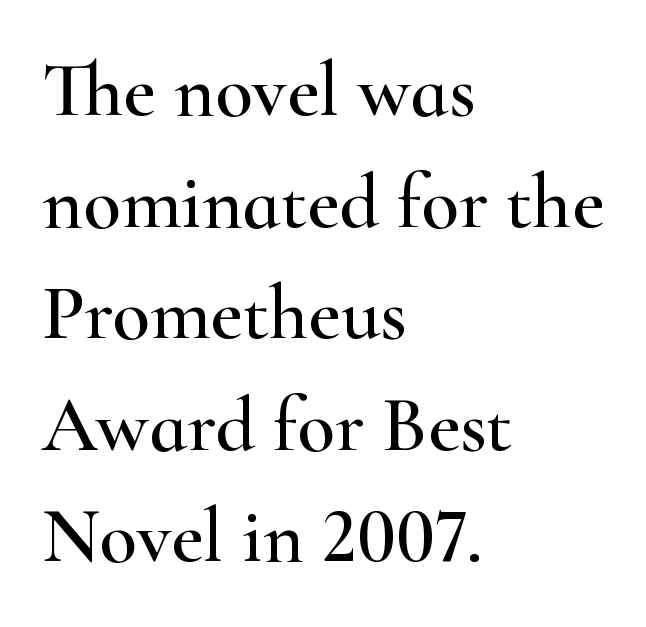
{"serif": "yes", "italic": "no", "width": "wide", "stroke_contrast": "high", "x_height": "small", "monospaced": "no", "underline": "no", "align": "left", "line_spacing": "normal", "line_spacing_ratio": 1.43, "letter_spacing": "normal", "letter_spacing_em": 0.0, "glyph_px": 78}
